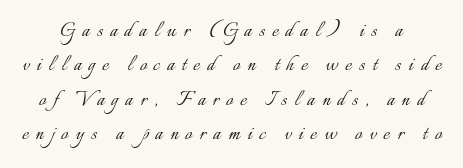
Quick note: underline off. The vertical gap from one line to the next is medium. The characters are drawn with everyday or finer stroke widths.
